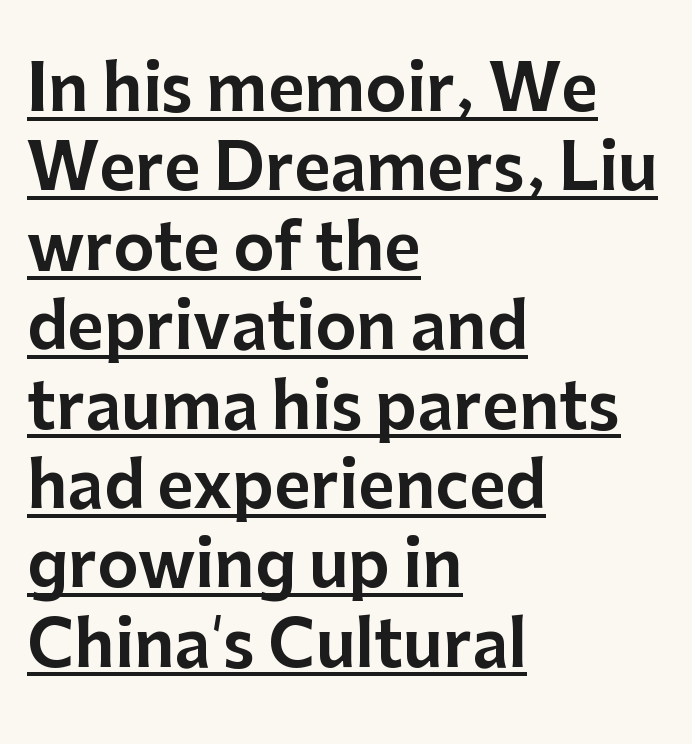
Q: Is the text italic (slanted)? A: No, it is upright.
Q: Is the typeface a serif or a sans-serif typeface? A: Sans-serif.
Q: Is the text underlined? A: Yes.
Q: How is the paragraph aligned? A: Left-aligned.
Q: Is the spacing between letters normal or unusually wide? A: Normal.
Q: Is the spacing between lines tight, normal or loose? A: Normal.
Q: Width (condensed, normal, or wide)? A: Normal.
Q: Stroke contrast? A: Low.
Q: x-height? A: Medium.
Q: Monospaced? A: No.
